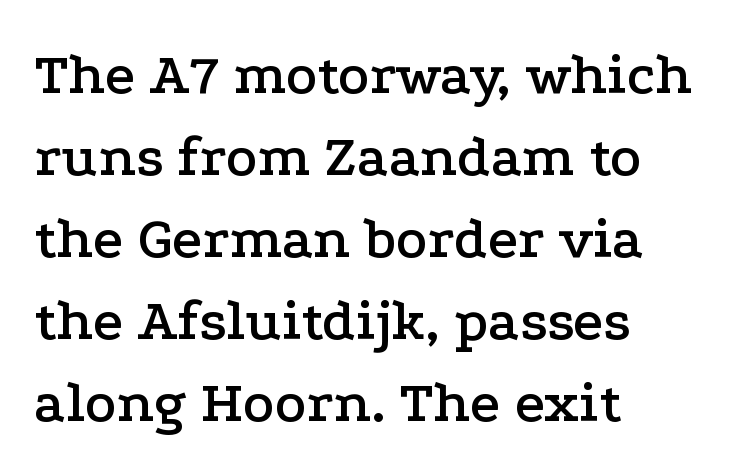
{"serif": "yes", "italic": "no", "width": "wide", "stroke_contrast": "low", "x_height": "medium", "monospaced": "no", "underline": "no", "align": "left", "line_spacing": "normal", "line_spacing_ratio": 1.39, "letter_spacing": "normal", "letter_spacing_em": 0.0, "glyph_px": 59}
